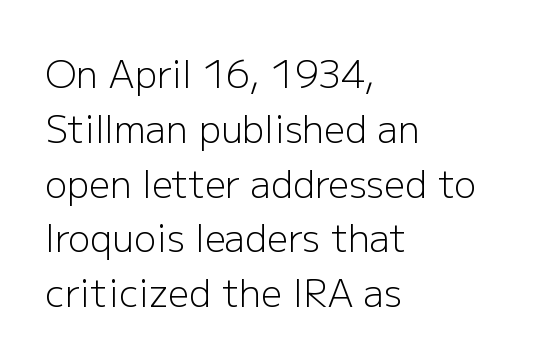
{"serif": "no", "italic": "no", "bold": "no", "weight": "light", "width": "normal", "stroke_contrast": "low", "x_height": "medium", "monospaced": "no", "underline": "no", "align": "left", "line_spacing": "normal", "line_spacing_ratio": 1.48, "letter_spacing": "normal", "letter_spacing_em": 0.0, "glyph_px": 37}
